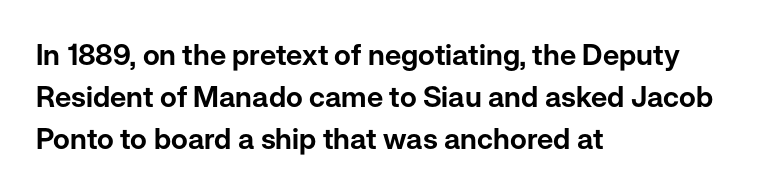
The image shows 29 px sans-serif type, upright; set left-aligned, normal line spacing (1.44x), normal letter spacing, not underlined; low stroke contrast and a medium x-height.
